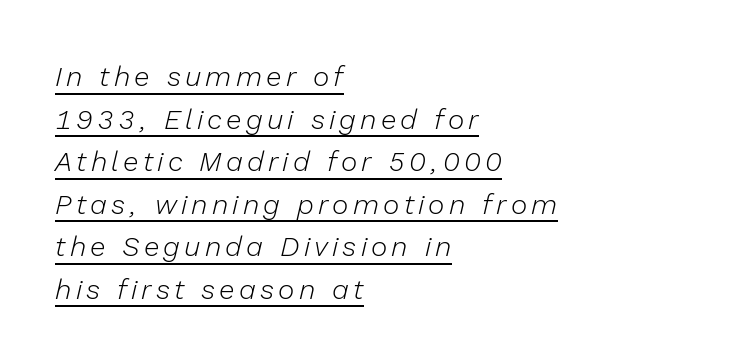
Q: Is the text bold? A: No.
Q: Is the text italic (slanted)? A: Yes, it leans right by about 13 degrees.
Q: Is the text underlined? A: Yes.
Q: How is the paragraph aligned? A: Left-aligned.
Q: Is the spacing between lines tight, normal or loose? A: Normal.
Q: Width (condensed, normal, or wide)? A: Normal.
Q: Stroke contrast? A: Low.
Q: x-height? A: Medium.
Q: Monospaced? A: No.
